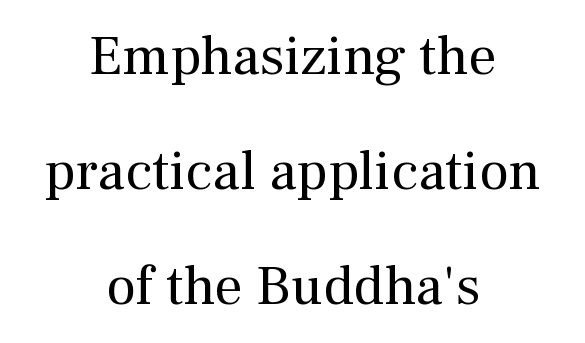
Q: Is the text bold? A: No.
Q: Is the text italic (slanted)? A: No, it is upright.
Q: Is the typeface a serif or a sans-serif typeface? A: Serif.
Q: Is the text underlined? A: No.
Q: How is the paragraph aligned? A: Centered.
Q: Is the spacing between letters normal or unusually wide? A: Normal.
Q: Is the spacing between lines tight, normal or loose? A: Loose.
Q: Width (condensed, normal, or wide)? A: Normal.
Q: Stroke contrast? A: Medium.
Q: x-height? A: Medium.
Q: Monospaced? A: No.
